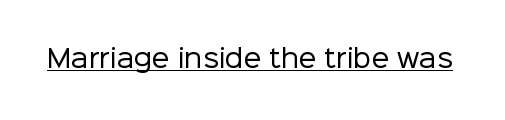
Q: Is the text bold? A: No.
Q: Is the text italic (slanted)? A: No, it is upright.
Q: Is the text underlined? A: Yes.
Q: Is the spacing between letters normal or unusually wide? A: Normal.
